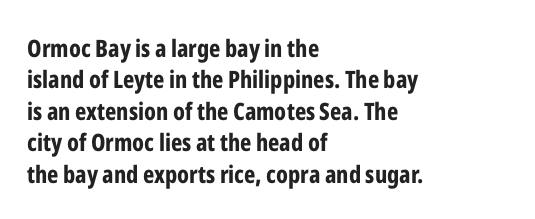
Caption: standard tracking, unaltered. In CSS terms this would be text-align: left. Unlike italic type, these characters show no tilt at all. A dark, heavy texture on the line: the type is bold.
